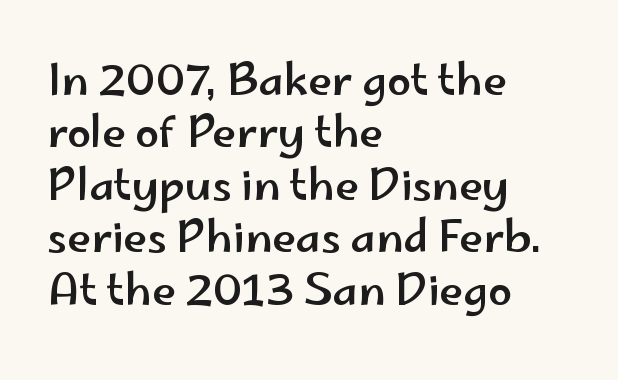
Q: Is the text italic (slanted)? A: No, it is upright.
Q: Is the typeface a serif or a sans-serif typeface? A: Sans-serif.
Q: Is the text underlined? A: No.
Q: How is the paragraph aligned? A: Left-aligned.
Q: Is the spacing between letters normal or unusually wide? A: Normal.
Q: Width (condensed, normal, or wide)? A: Wide.
Q: Stroke contrast? A: Low.
Q: x-height? A: Small.
Q: Monospaced? A: No.
